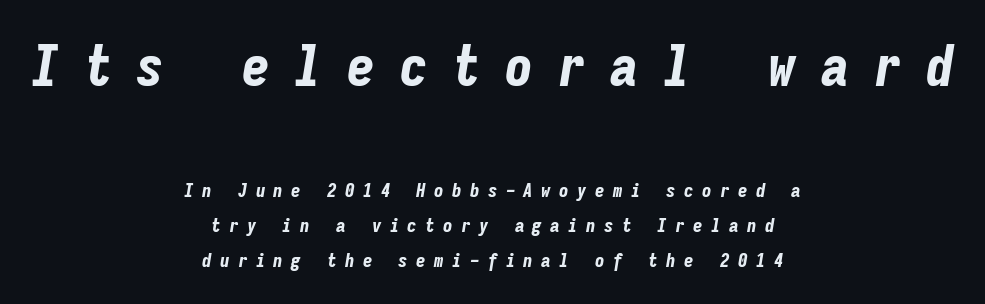
Q: Is the text bold? A: Yes.
Q: Is the text italic (slanted)? A: Yes, it leans right by about 9 degrees.
Q: Is the text underlined? A: No.
Q: How is the paragraph aligned? A: Centered.
Q: Is the spacing between letters normal or unusually wide? A: Unusually wide.
Q: Which block of text is set in a larger size, the first (top) or the second (bottom)? A: The first (top) one.
Q: Width (condensed, normal, or wide)? A: Condensed.
Q: Stroke contrast? A: Low.
Q: x-height? A: Medium.
Q: Monospaced? A: Yes.
